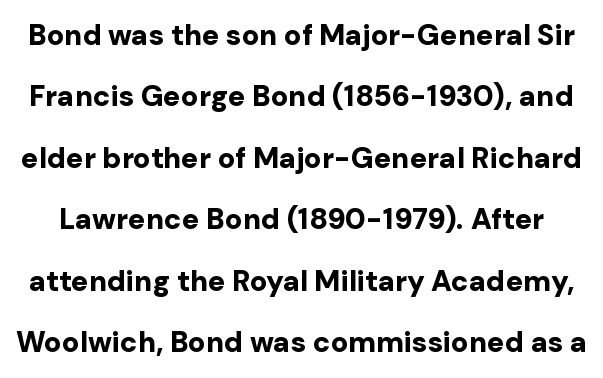
The image shows 29 px bold sans-serif type, upright; set loose line spacing (2.12x), normal letter spacing, not underlined; low stroke contrast and a medium x-height.
